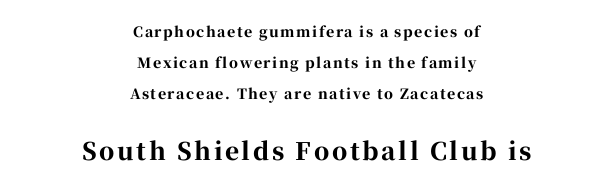
The image shows 24 px bold type, upright; set centered, loose line spacing (2.2x), not underlined; the second (bottom) block is 1.71x larger.
